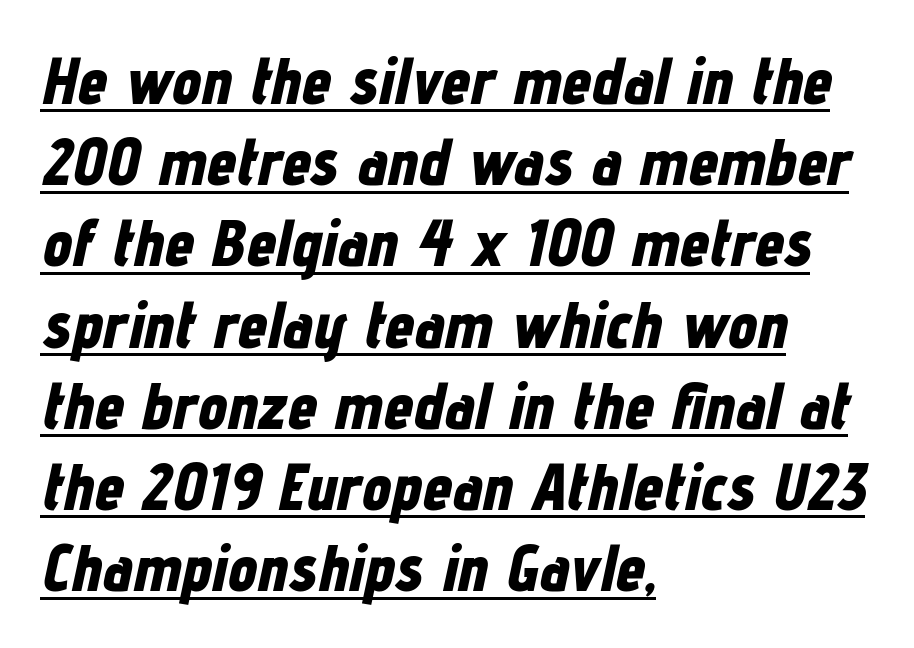
The image shows 66 px bold, condensed type, italic (leaning right); set left-aligned, line spacing 1.23x, normal letter spacing, underlined; low stroke contrast and a medium x-height.
